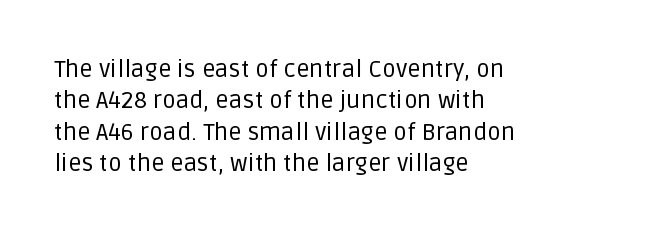
What stands out about the letter spacing? Nothing — it is the standard amount. Unmarked baselines from the first word to the last. The rendering anchors every line to the left-hand side. Regarding leading, the lines here are spaced in the standard way. Compared with a typical body face, this is equally light or lighter still. In terms of posture, this sample is upright.
